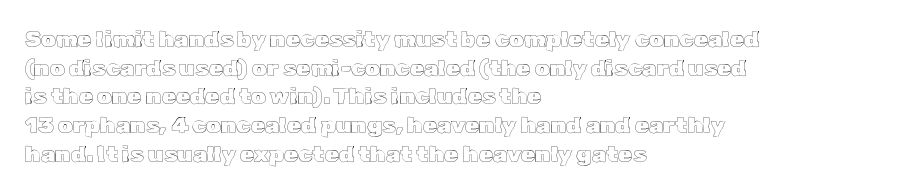
Quick note: not italic, upright. The letters sit at their default tracking, neither squeezed nor spread. The space between consecutive lines is moderate. This sample is left-justified, so line endings fall wherever the words run out. The string is rendered with underlining switched off.
